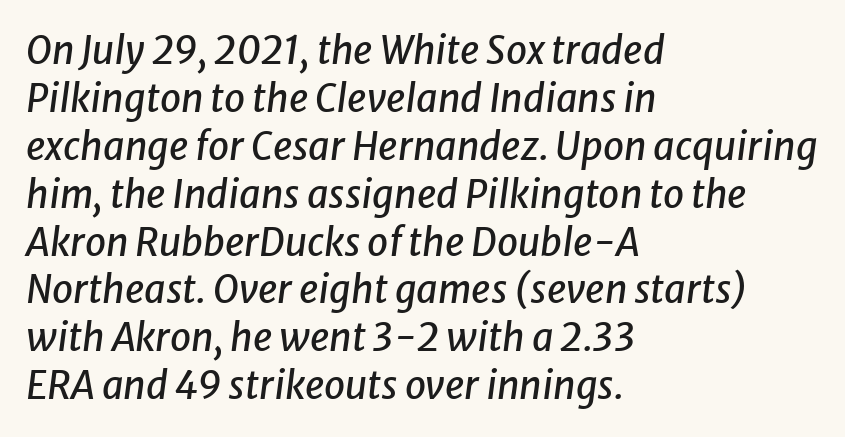
Layout note: lines flush left. Think of a printed novel: that variable character pitch is what you see here. Look at the tracking — it's just the regular setting, nothing added. The lines sit at an ordinary, default distance from one another. The rendering applies a slant to the glyphs.
